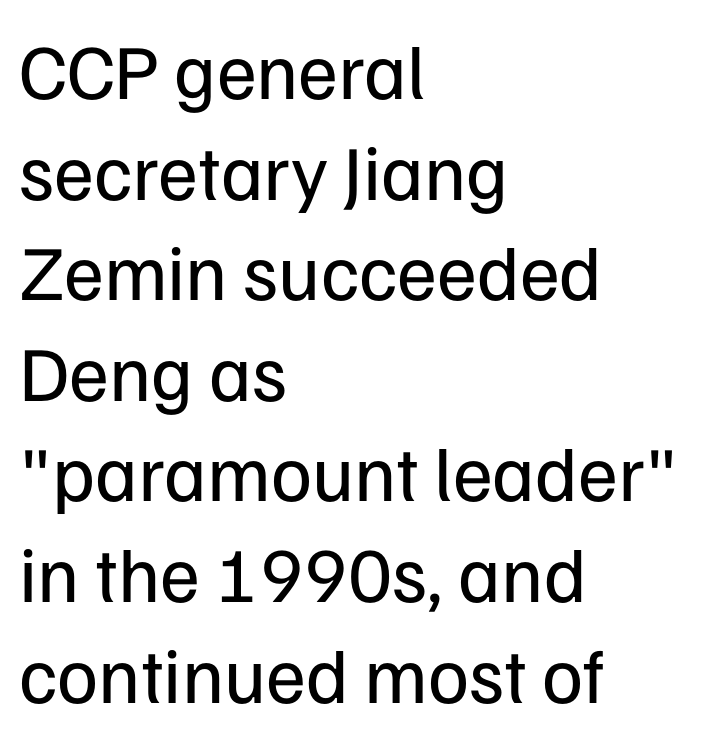
The image shows 78 px regular-weight sans-serif type, upright; set left-aligned, normal line spacing (1.29x), normal letter spacing, not underlined; low stroke contrast and a medium x-height.
